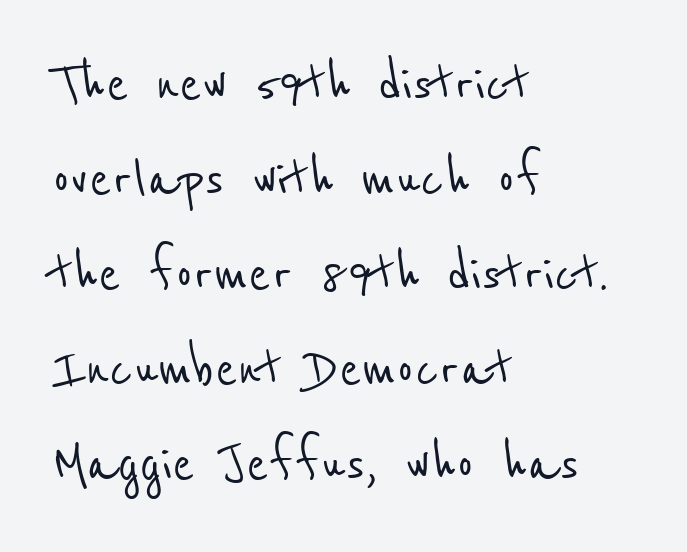
{"serif": "no", "width": "condensed", "stroke_contrast": "low", "x_height": "medium", "monospaced": "no", "underline": "no", "align": "left", "line_spacing": "normal", "line_spacing_ratio": 1.44, "letter_spacing": "normal", "letter_spacing_em": 0.0, "glyph_px": 66}
